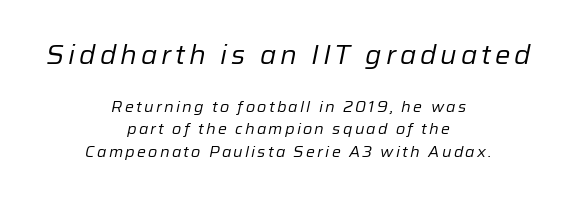
A centered setting, common on invitations and titles, is used for this passage. Think standard paragraph weight, or any step lighter than that. A typesetter would mark this as italic. Type without underlining.
